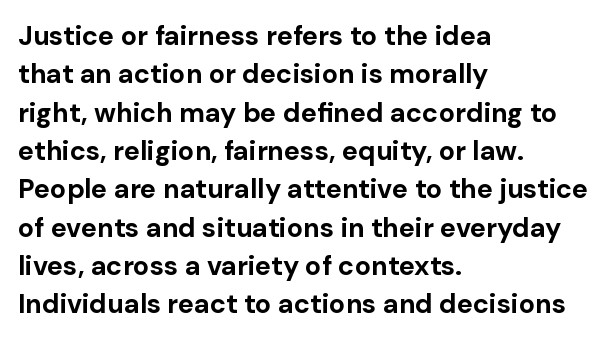
Glyph-to-glyph distance matches everyday printed text. Notice how thick the strokes are: this is what a full bold looks like. A normal amount of white space separates one row of letters from the next. Only glyphs here, with clear space below each row. Vertical strokes here are truly vertical.
